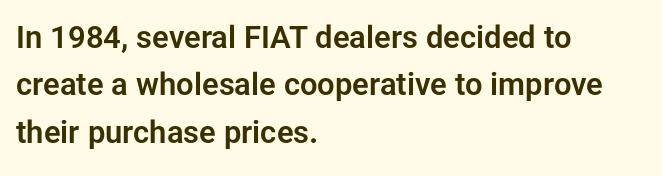
{"serif": "no", "italic": "no", "width": "normal", "stroke_contrast": "low", "x_height": "medium", "monospaced": "no", "underline": "no", "align": "left", "line_spacing": "normal", "line_spacing_ratio": 1.53, "letter_spacing": "normal", "letter_spacing_em": 0.0, "glyph_px": 31}
